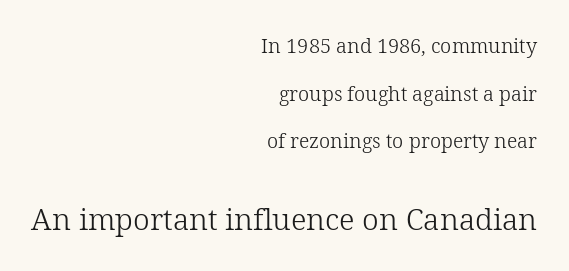
Q: Is the text bold? A: No.
Q: Is the text italic (slanted)? A: No, it is upright.
Q: Is the typeface a serif or a sans-serif typeface? A: Serif.
Q: Is the text underlined? A: No.
Q: How is the paragraph aligned? A: Right-aligned.
Q: Is the spacing between letters normal or unusually wide? A: Normal.
Q: Is the spacing between lines tight, normal or loose? A: Loose.
Q: Which block of text is set in a larger size, the first (top) or the second (bottom)? A: The second (bottom) one.
Q: Width (condensed, normal, or wide)? A: Normal.
Q: Stroke contrast? A: Low.
Q: x-height? A: Medium.
Q: Monospaced? A: No.
